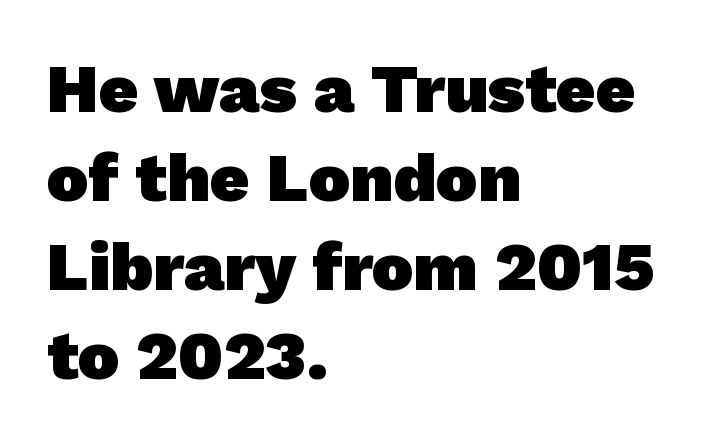
Observe the absence of serifs on each vertical stroke in this sample. Looks like regular typesetting: each glyph gets only the width it needs. Caption: multi-line text, flush left, ragged right. In terms of leading, this rendering sits right in the middle. Words float on clear page, feet unadorned. Compared with an ordinary text face, these strokes are far heavier — a full bold.
